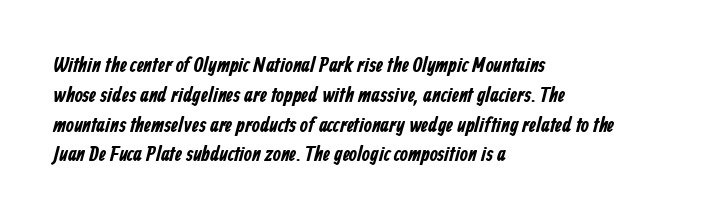
The image shows 21 px bold type; set left-aligned, normal line spacing (1.42x), normal letter spacing, not underlined.
